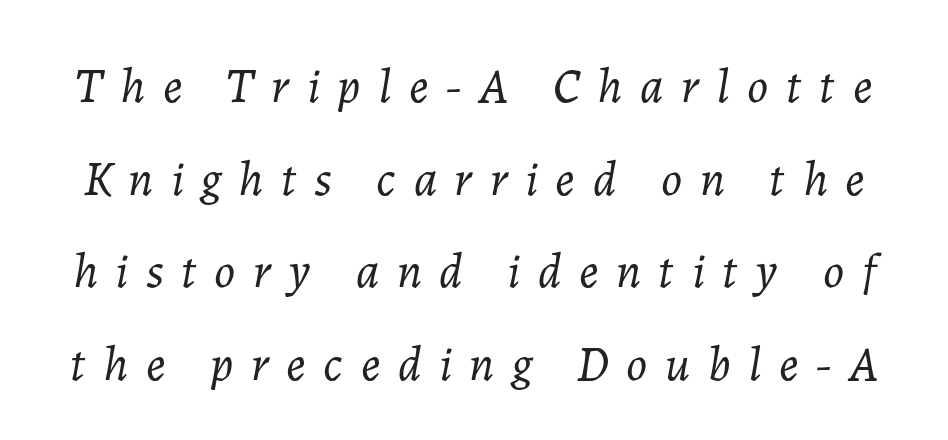
Q: Is the text bold? A: No.
Q: Is the text italic (slanted)? A: Yes, it leans right by about 7 degrees.
Q: Is the text underlined? A: No.
Q: Is the spacing between letters normal or unusually wide? A: Unusually wide.
Q: Width (condensed, normal, or wide)? A: Normal.
Q: Stroke contrast? A: Low.
Q: x-height? A: Medium.
Q: Monospaced? A: No.
